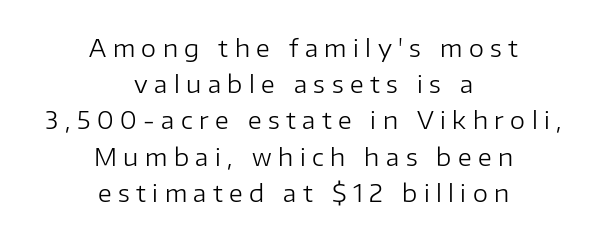
{"italic": "no", "bold": "no", "underline": "no", "align": "center", "line_spacing": "normal", "line_spacing_ratio": 1.51, "letter_spacing": "wide", "letter_spacing_em": 0.27, "glyph_px": 24}
